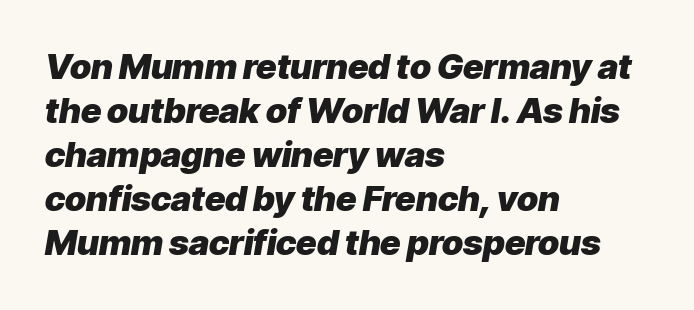
The image shows 35 px heavy type, italic (leaning right); set left-aligned, normal line spacing (1.26x), normal letter spacing, not underlined; low stroke contrast and a medium x-height.
